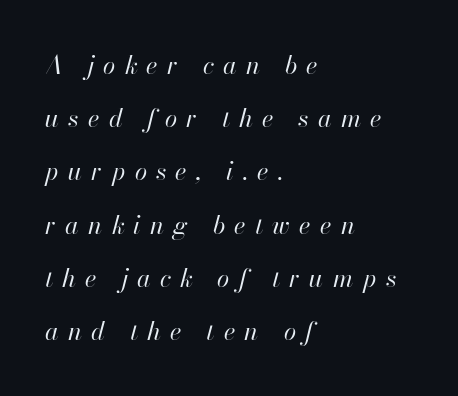
Q: Is the text bold? A: No.
Q: Is the text italic (slanted)? A: Yes, it leans right by about 13 degrees.
Q: Is the text underlined? A: No.
Q: How is the paragraph aligned? A: Left-aligned.
Q: Is the spacing between letters normal or unusually wide? A: Unusually wide.
Q: Is the spacing between lines tight, normal or loose? A: Loose.
